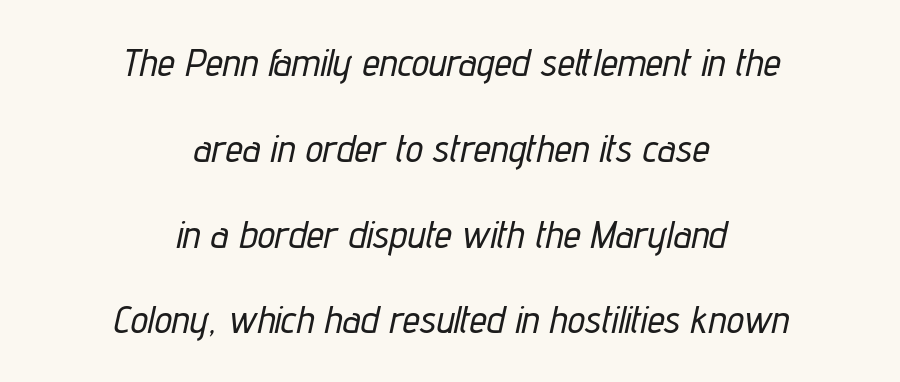
{"italic": "yes", "lean": "right", "slant_degrees": 12, "width": "condensed", "stroke_contrast": "low", "x_height": "medium", "monospaced": "no", "underline": "no", "align": "center", "line_spacing": "loose", "line_spacing_ratio": 2.2, "letter_spacing": "normal", "letter_spacing_em": 0.0, "glyph_px": 39}
